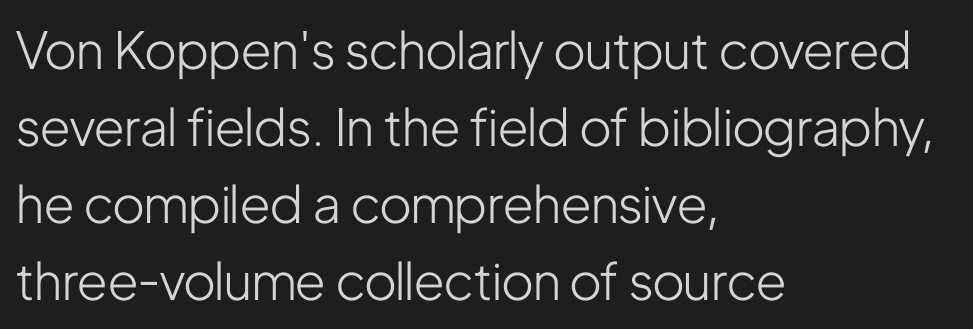
Visually the block forms a straight wall on the left and a jagged coastline on the right. Interline gaps are of average width in this sample. Nope, no serifs anywhere on these letters. The tracking reads as untouched default to a designer's eye.
